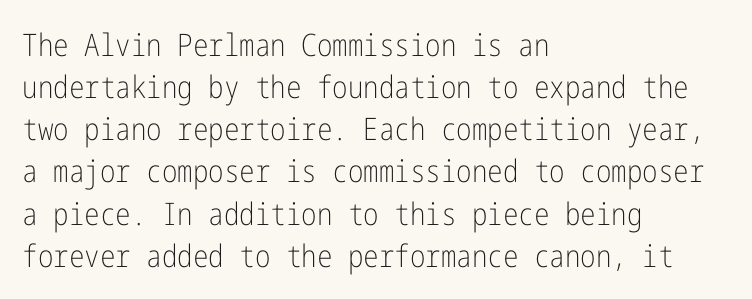
Q: Is the text bold? A: No.
Q: Is the text italic (slanted)? A: No, it is upright.
Q: Is the typeface a serif or a sans-serif typeface? A: Sans-serif.
Q: Is the text underlined? A: No.
Q: How is the paragraph aligned? A: Left-aligned.
Q: Is the spacing between letters normal or unusually wide? A: Normal.
Q: Is the spacing between lines tight, normal or loose? A: Normal.
Q: Width (condensed, normal, or wide)? A: Condensed.
Q: Stroke contrast? A: Low.
Q: x-height? A: Medium.
